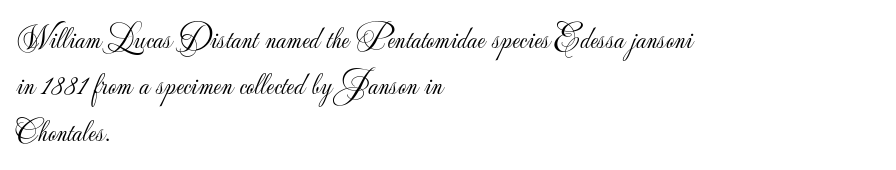
Q: Is the text bold? A: No.
Q: Is the text italic (slanted)? A: Yes.
Q: Is the typeface a serif or a sans-serif typeface? A: Sans-serif.
Q: Is the text underlined? A: No.
Q: How is the paragraph aligned? A: Left-aligned.
Q: Is the spacing between letters normal or unusually wide? A: Normal.
Q: Is the spacing between lines tight, normal or loose? A: Normal.
Q: Width (condensed, normal, or wide)? A: Normal.
Q: Stroke contrast? A: Low.
Q: x-height? A: Small.
Q: Monospaced? A: No.
